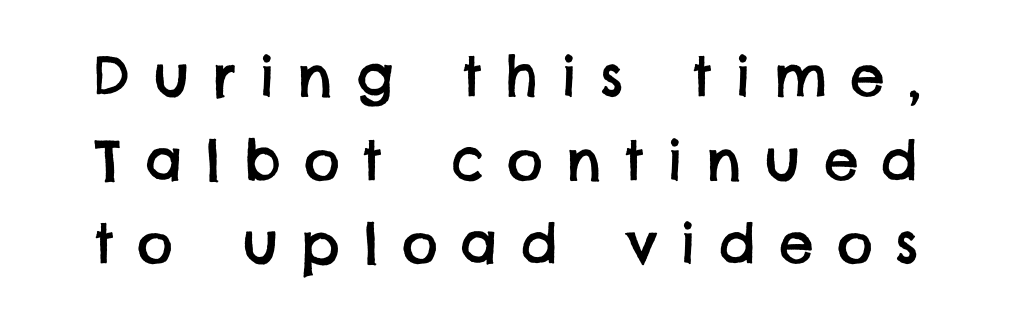
Vertically, the passage feels balanced, rows spaced as you'd expect. These lines are rendered in a variable-pitch font. Descenders hang freely into open space. In terms of letterform style, serifs are entirely absent. In terms of letterspacing, this is a distinctly airy, spread setting.
